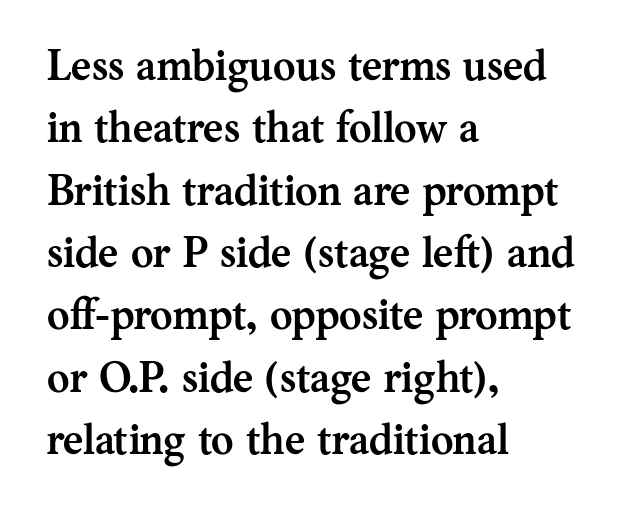
{"serif": "yes", "italic": "no", "bold": "yes", "weight": "semibold", "width": "normal", "stroke_contrast": "medium", "x_height": "medium", "monospaced": "no", "underline": "no", "align": "left", "line_spacing": "normal", "line_spacing_ratio": 1.45, "letter_spacing": "normal", "letter_spacing_em": 0.0, "glyph_px": 43}
